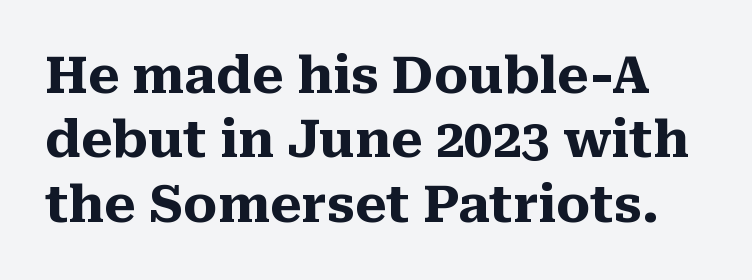
The gap between lines stays unmarked. Each letter's strokes conclude with small projecting serifs. Is this a fixed-width face? No — the glyphs have proportional, varying widths. A typesetter would call this zero additional tracking. Normally led — the rows are evenly, conventionally spaced.
